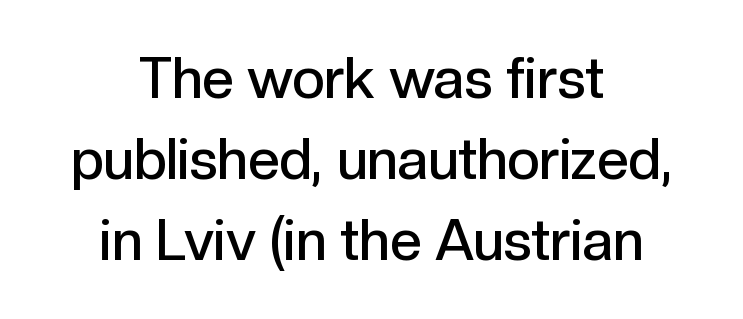
Observe the ordinary spacing: letters are neighbours, not strangers. Moderately thickened strokes mark this as semibold type. Just letters on the line, the space beneath them empty. The rendering uses natural spacing where letterforms have individual widths. Letterform terminals end flat and unadorned throughout the passage. These lines sit exactly where default settings would place them.
